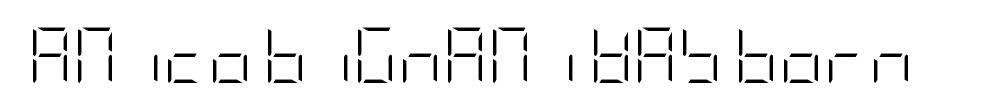
Q: Is the text bold? A: No.
Q: Is the text italic (slanted)? A: No, it is upright.
Q: Is the typeface a serif or a sans-serif typeface? A: Sans-serif.
Q: Is the text underlined? A: No.
Q: Is the spacing between letters normal or unusually wide? A: Normal.
Q: Width (condensed, normal, or wide)? A: Condensed.
Q: Stroke contrast? A: Low.
Q: x-height? A: Large.
